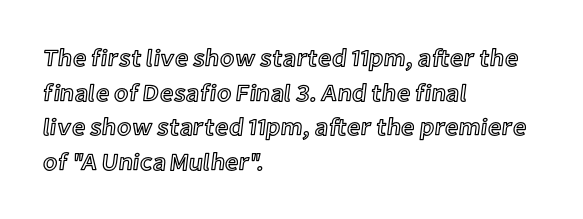
{"underline": "no", "align": "left", "line_spacing": "normal", "line_spacing_ratio": 1.44, "letter_spacing": "normal", "letter_spacing_em": 0.0, "glyph_px": 24}
